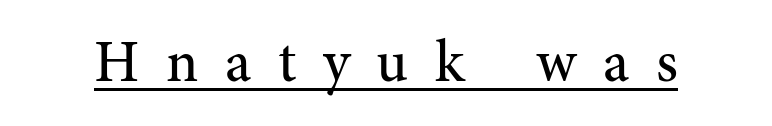
The image shows 59 px regular-weight serif type, upright; set unusually wide letter spacing (+0.45 em), underlined; medium stroke contrast and a medium x-height.
